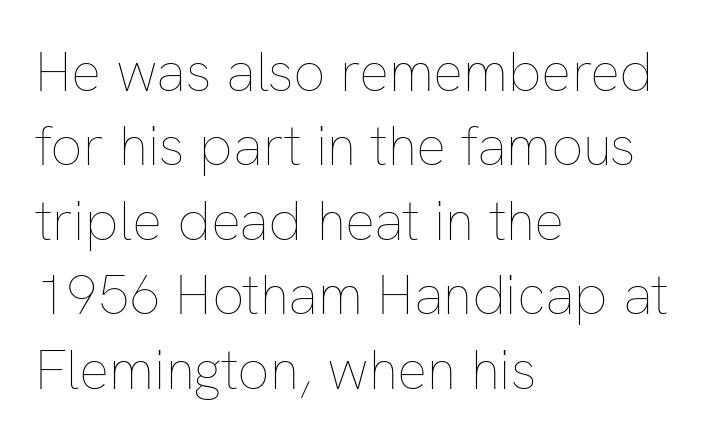
{"italic": "no", "bold": "no", "weight": "thin", "width": "normal", "stroke_contrast": "low", "x_height": "medium", "monospaced": "no", "underline": "no", "align": "left", "line_spacing": "normal", "line_spacing_ratio": 1.33, "letter_spacing": "normal", "letter_spacing_em": 0.0, "glyph_px": 56}
